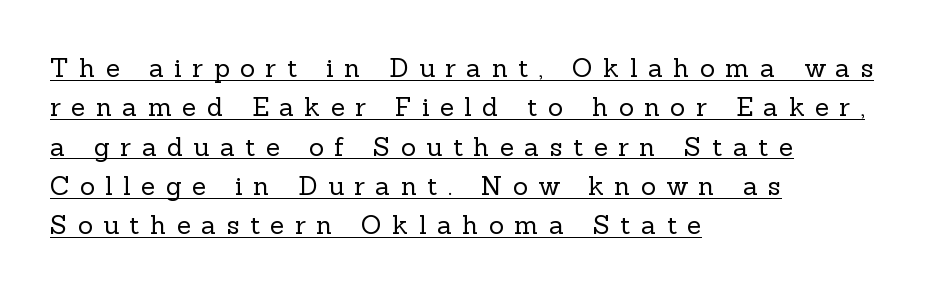
The image shows 26 px text type, upright; set left-aligned, normal line spacing (1.51x), unusually wide letter spacing (+0.4 em), underlined.
